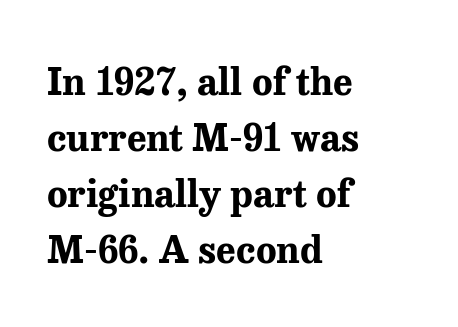
Q: Is the text bold? A: Yes.
Q: Is the text italic (slanted)? A: No, it is upright.
Q: Is the typeface a serif or a sans-serif typeface? A: Serif.
Q: Is the text underlined? A: No.
Q: How is the paragraph aligned? A: Left-aligned.
Q: Is the spacing between letters normal or unusually wide? A: Normal.
Q: Is the spacing between lines tight, normal or loose? A: Normal.
Q: Width (condensed, normal, or wide)? A: Normal.
Q: Stroke contrast? A: Medium.
Q: x-height? A: Medium.
Q: Monospaced? A: No.
